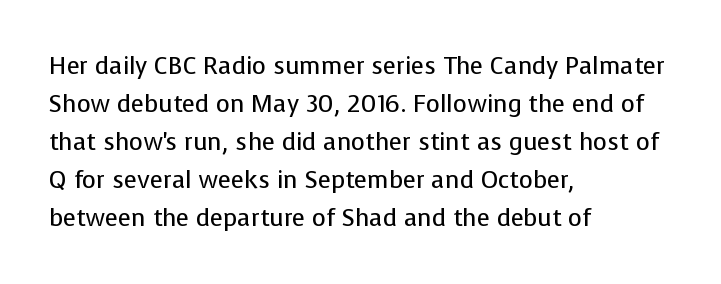
{"italic": "no", "bold": "no", "underline": "no", "align": "left", "line_spacing": "normal", "line_spacing_ratio": 1.58, "letter_spacing": "normal", "letter_spacing_em": 0.0, "glyph_px": 24}
